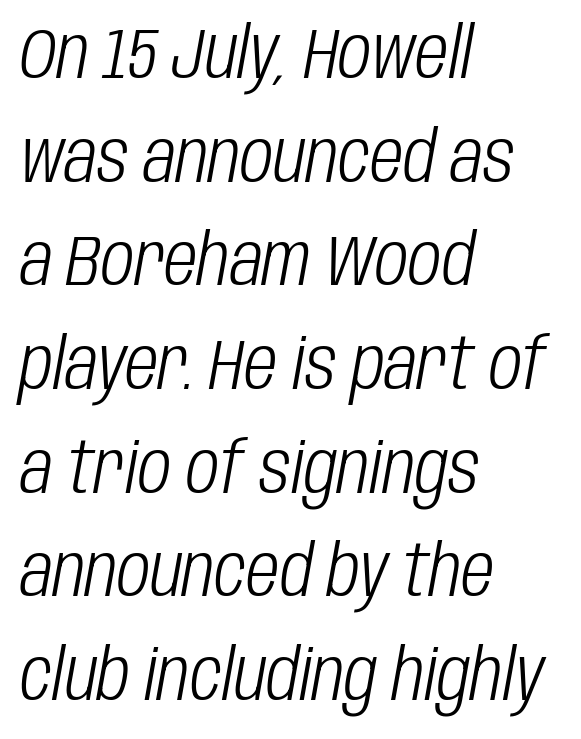
Visually the block forms a straight wall on the left and a jagged coastline on the right. The leading is moderate, giving the passage an even texture. The gaps between neighbouring characters are ordinary and unremarkable. Each row of text sits above clean, open space. These lines are rendered in a variable-pitch font. Italic: yes, the glyphs are oblique.
